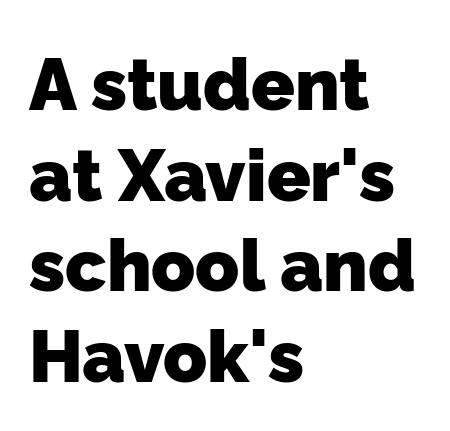
A normal amount of white space separates one row of letters from the next. A classic flush-left, rag-right setting is used for this passage. Underline: absent. This sample has the flowing, uneven cadence of proportional lettering. Heft: maximum for text — a bold.
